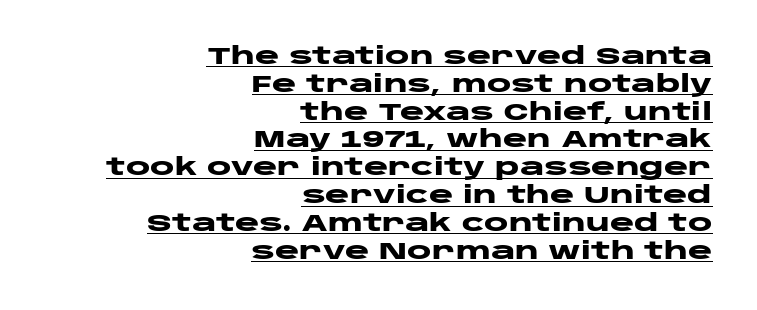
Horizontally, the lines are justified to the trailing edge only. Caption: bold face, heavy strokes. In terms of posture, this sample is upright. Standard letterfit; no display-style spreading of the glyphs. Honestly, the underline is the first thing you notice here.
